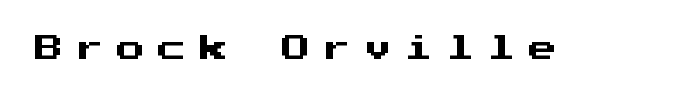
{"serif": "no", "italic": "no", "width": "normal", "stroke_contrast": "medium", "x_height": "medium", "monospaced": "yes", "underline": "no", "letter_spacing": "wide", "letter_spacing_em": 0.47, "glyph_px": 28}
